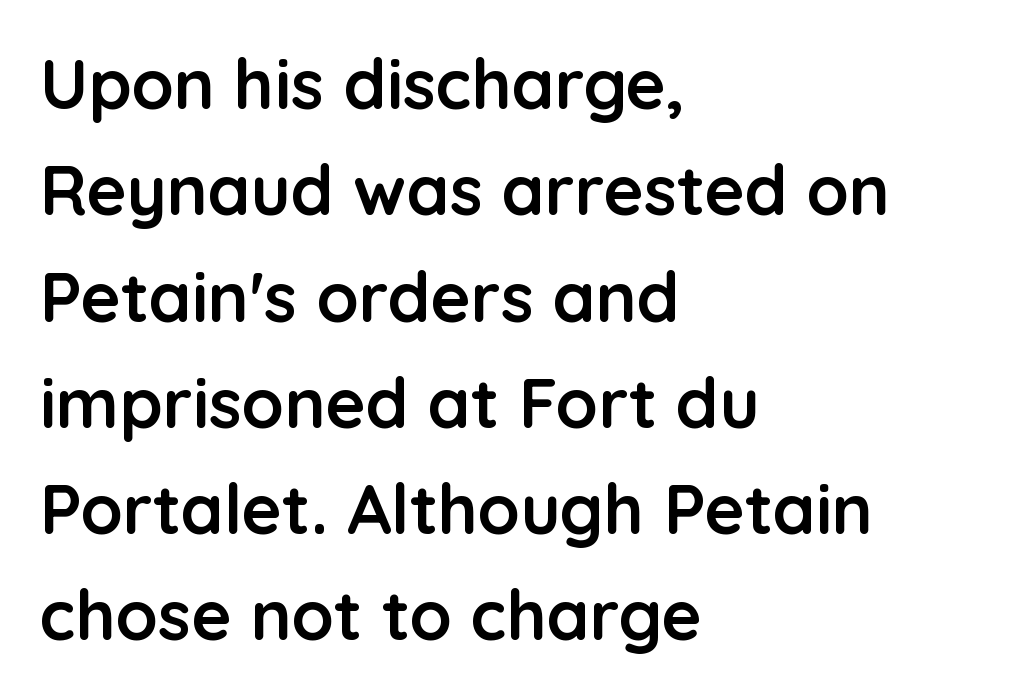
Chunky letters — that's bold for sure. Clear beneath every line of the passage. These lines stack with their left ends in a neat column. This is the regular roman posture of the typeface. If you measured baseline to baseline, you'd find a middling distance.
